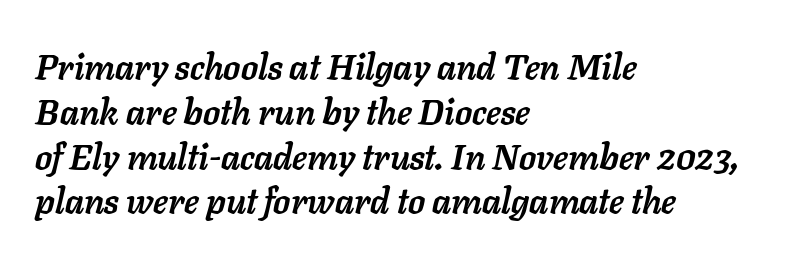
The lines in this sample share a left origin and differ only in where they stop. Descender tails drop into unmarked territory. Typographic density is high because the face is bold. Is this a fixed-width face? No — the glyphs have proportional, varying widths.
